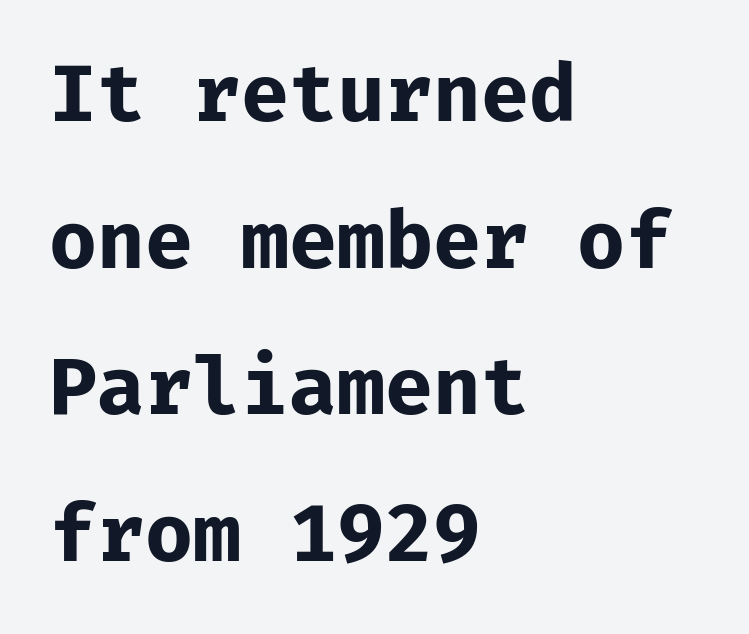
The image shows 78 px bold sans-serif type, upright; set left-aligned, line spacing 1.88x, normal letter spacing, not underlined; low stroke contrast and a medium x-height.
